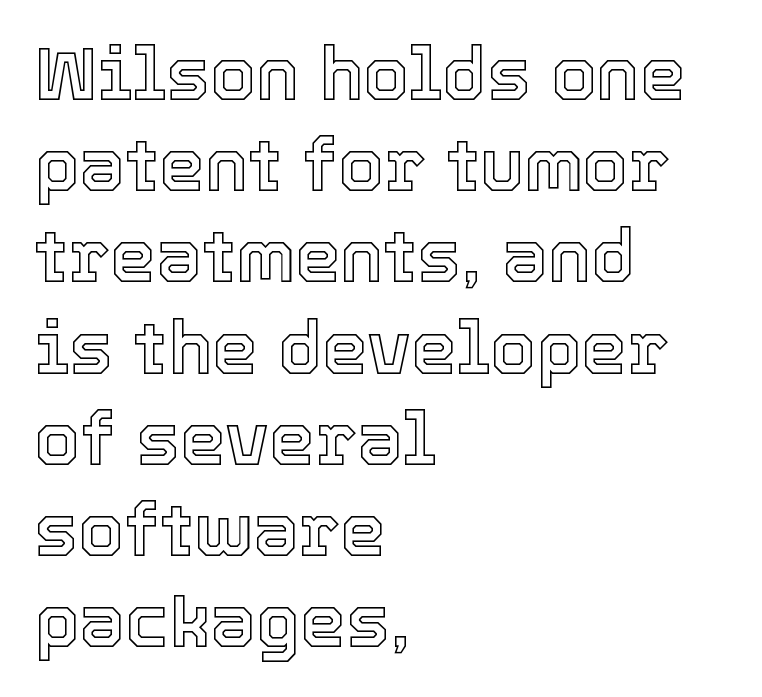
The image shows 73 px text type, upright; set left-aligned, normal line spacing (1.25x), normal letter spacing, not underlined; a medium x-height.
